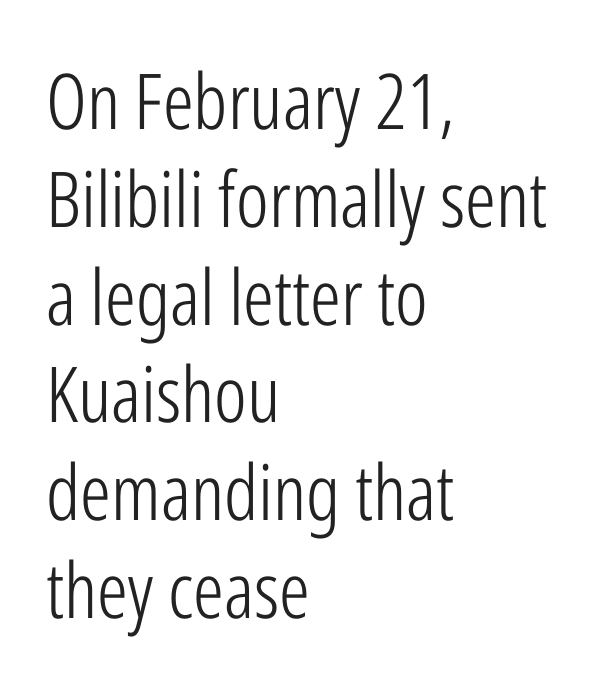
The image shows 77 px light, condensed sans-serif type, upright; set left-aligned, normal line spacing (1.27x), normal letter spacing, not underlined; low stroke contrast and a medium x-height.
